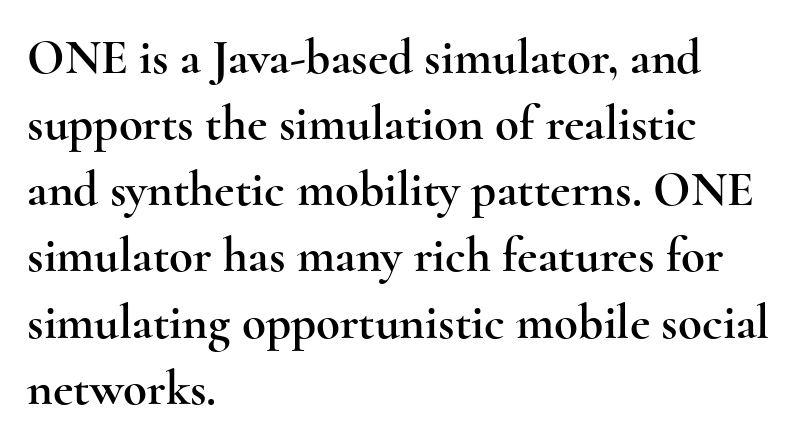
{"serif": "yes", "italic": "no", "width": "wide", "x_height": "small", "monospaced": "no", "underline": "no", "align": "left", "line_spacing": "normal", "line_spacing_ratio": 1.35, "letter_spacing": "normal", "letter_spacing_em": 0.0, "glyph_px": 49}
